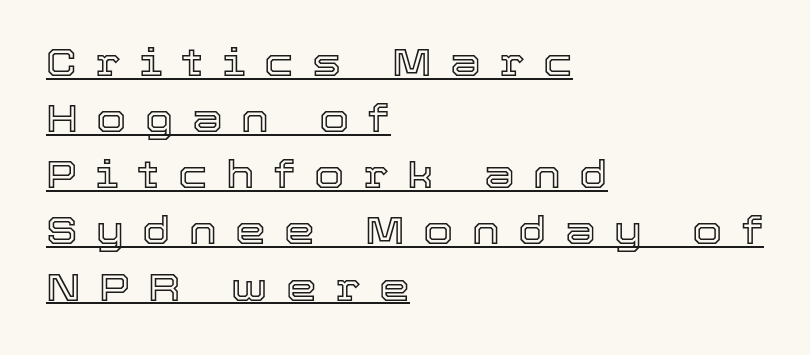
The image shows 39 px text type, upright; set left-aligned, normal line spacing (1.44x), unusually wide letter spacing (+0.47 em), underlined; a medium x-height.
